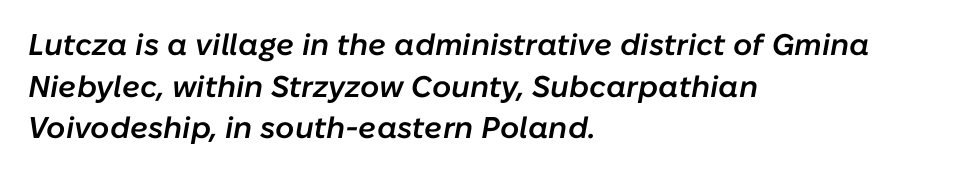
{"italic": "yes", "lean": "right", "slant_degrees": 10, "bold": "semi", "weight": "semibold", "width": "normal", "stroke_contrast": "low", "x_height": "medium", "monospaced": "no", "underline": "no", "align": "left", "line_spacing": "normal", "line_spacing_ratio": 1.39, "letter_spacing": "normal", "letter_spacing_em": 0.0, "glyph_px": 30}
